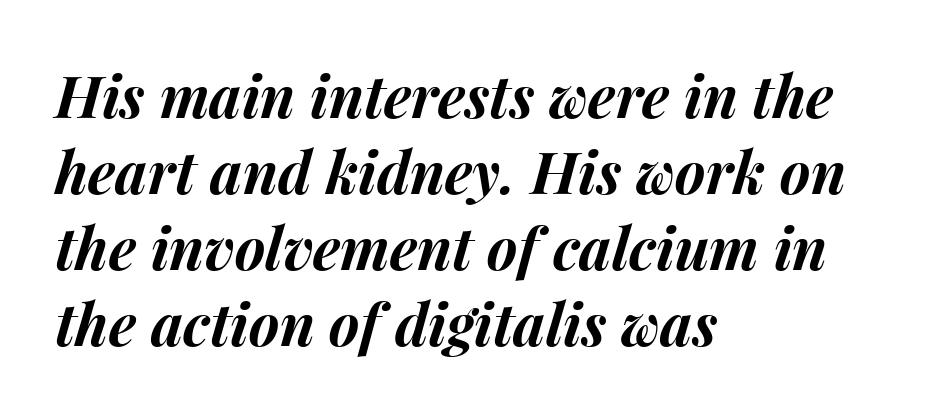
Q: Is the text bold? A: Yes.
Q: Is the text italic (slanted)? A: Yes, it leans right by about 15 degrees.
Q: Is the text underlined? A: No.
Q: How is the paragraph aligned? A: Left-aligned.
Q: Is the spacing between letters normal or unusually wide? A: Normal.
Q: Is the spacing between lines tight, normal or loose? A: Normal.
Q: Width (condensed, normal, or wide)? A: Normal.
Q: Stroke contrast? A: Medium.
Q: x-height? A: Medium.
Q: Monospaced? A: No.
